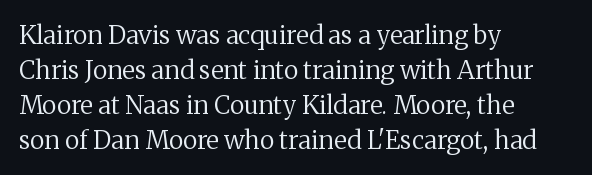
The image shows 25 px text type, upright; set left-aligned, normal line spacing (1.4x), normal letter spacing, not underlined.
